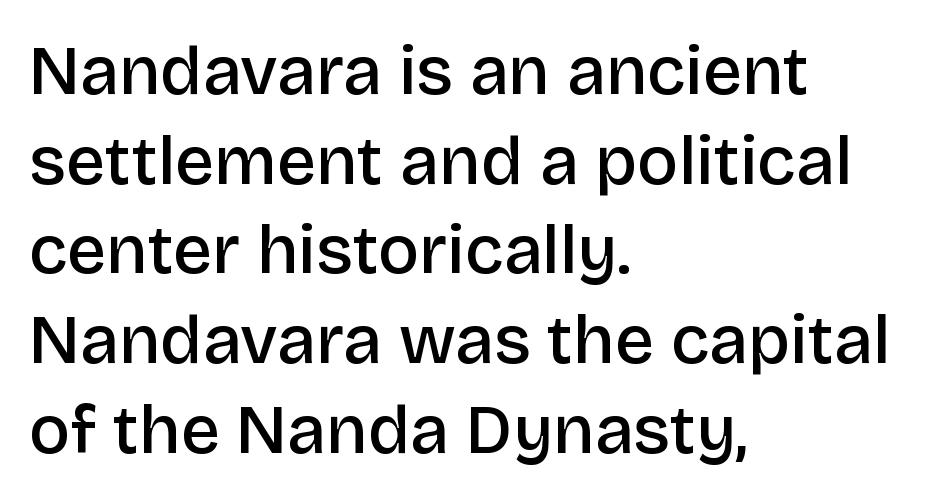
Reading down the block, your eye returns to a fixed left position each line. Compared with typical paragraphs, the rows here are spaced about the same. Italic: no, the glyphs are upright roman. What weight is shown? A semibold, between regular and bold. The rendering shows plain stroke endings on the letterforms — a sans-serif design. Varying glyph widths throughout — classic text-font behaviour.
